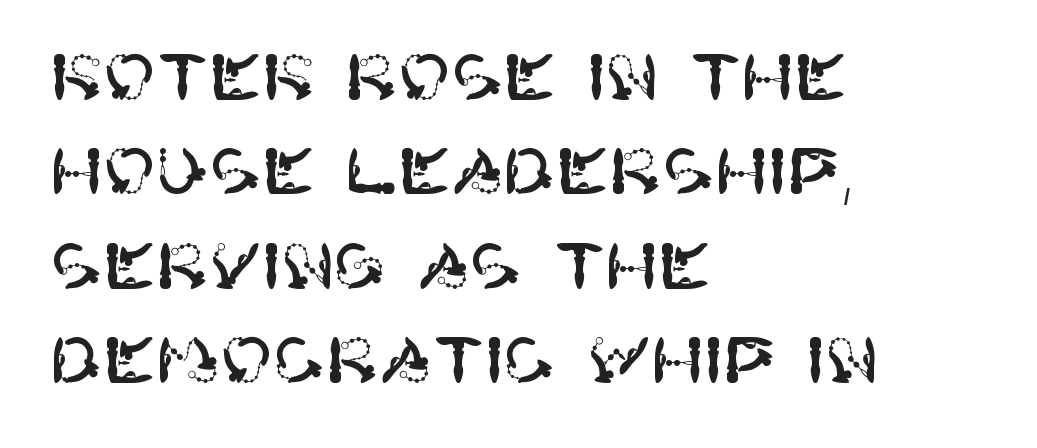
Students, observe: this is what conventionally led text looks like. Are there feet on the stems? There aren't — it's a sans. How are the letters spaced? Ordinarily, with no added tracking. Vertical strokes here are truly vertical. Descenders hang freely into open space. This rendering uses left alignment, leaving the right contour irregular.
